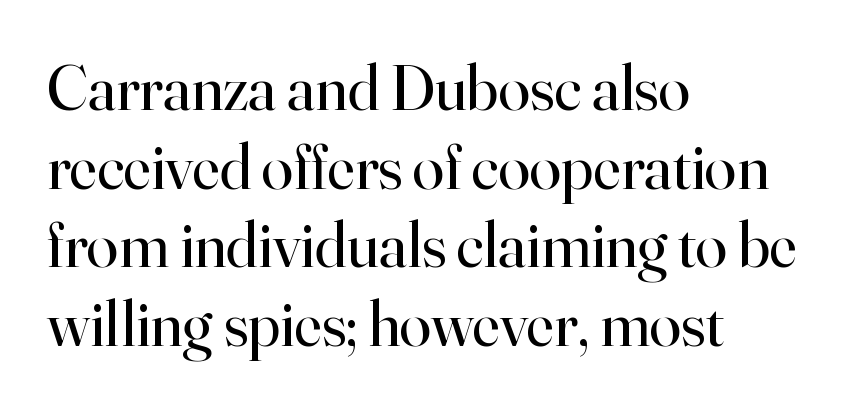
{"serif": "yes", "italic": "no", "bold": "no", "weight": "regular", "width": "normal", "stroke_contrast": "high", "x_height": "small", "monospaced": "no", "underline": "no", "align": "left", "line_spacing_ratio": 1.23, "letter_spacing": "normal", "letter_spacing_em": 0.0, "glyph_px": 64}
